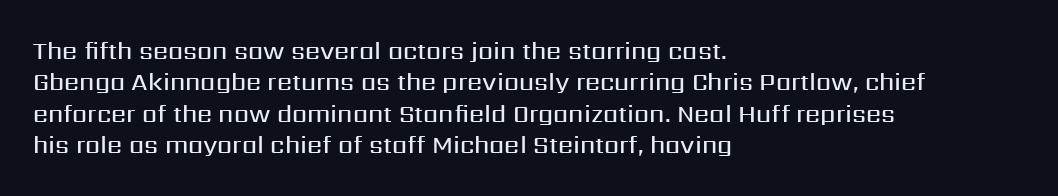
Q: Is the text bold? A: Semi-bold.
Q: Is the text italic (slanted)? A: No, it is upright.
Q: Is the text underlined? A: No.
Q: How is the paragraph aligned? A: Left-aligned.
Q: Is the spacing between letters normal or unusually wide? A: Normal.
Q: Is the spacing between lines tight, normal or loose? A: Normal.
